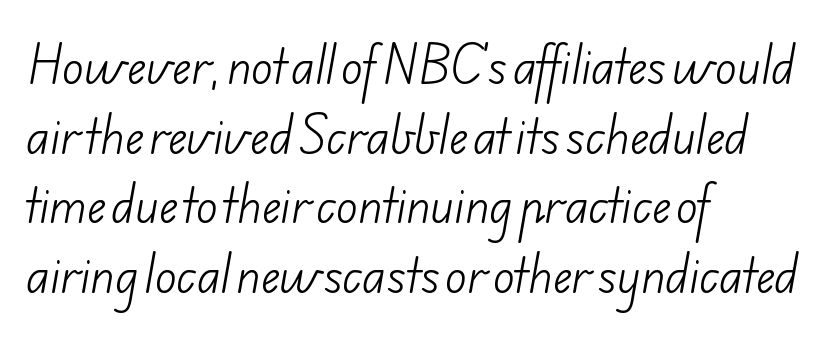
Q: Is the text bold? A: No.
Q: Is the typeface a serif or a sans-serif typeface? A: Sans-serif.
Q: Is the text underlined? A: No.
Q: How is the paragraph aligned? A: Left-aligned.
Q: Is the spacing between letters normal or unusually wide? A: Normal.
Q: Is the spacing between lines tight, normal or loose? A: Normal.
Q: Width (condensed, normal, or wide)? A: Normal.
Q: Stroke contrast? A: Low.
Q: x-height? A: Small.
Q: Monospaced? A: No.
